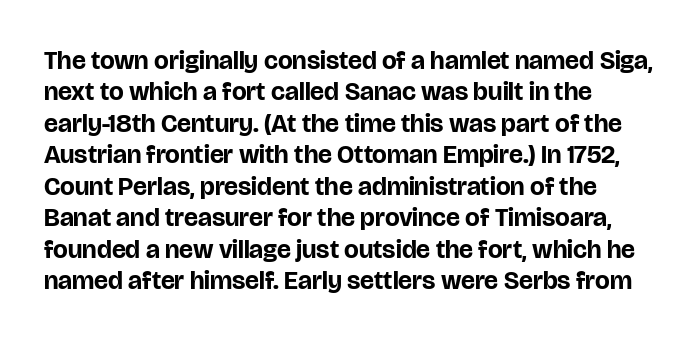
{"italic": "no", "bold": "yes", "underline": "no", "align": "left", "line_spacing_ratio": 1.21, "letter_spacing": "normal", "letter_spacing_em": 0.0, "glyph_px": 26}
